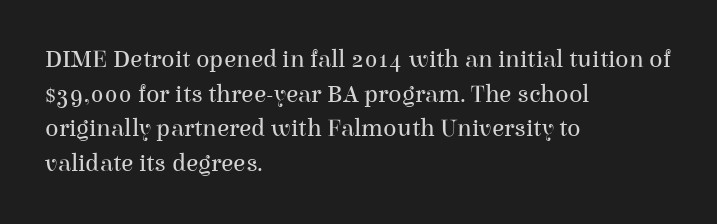
The letters stand straight up with perfectly vertical stems. The typesetter chose a ragged-right arrangement here. What's the leading like? Ordinary, nothing unusual. Nothing unusual about the tracking: characters are spaced as the font intends. Is the stroke heavy? The answer is a plain regular-or-lighter.
